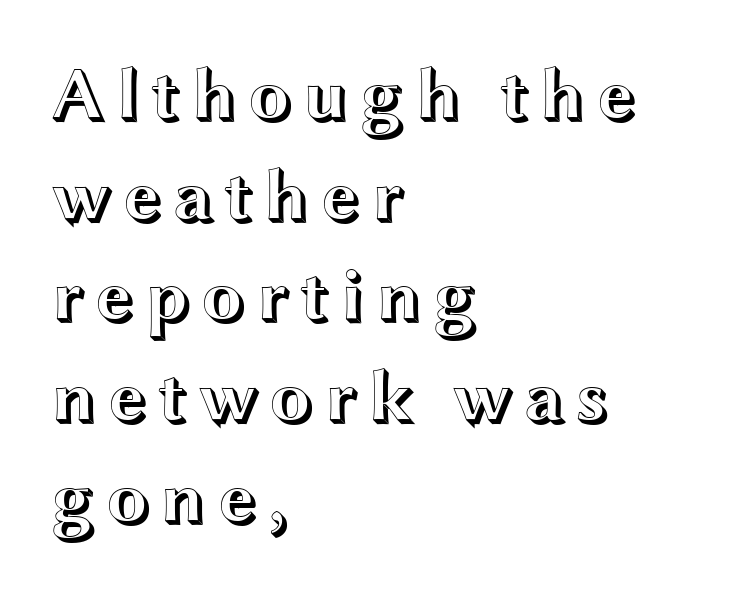
Q: Is the text italic (slanted)? A: No, it is upright.
Q: Is the text underlined? A: No.
Q: How is the paragraph aligned? A: Left-aligned.
Q: Is the spacing between lines tight, normal or loose? A: Normal.
Q: Width (condensed, normal, or wide)? A: Wide.
Q: x-height? A: Medium.
Q: Monospaced? A: No.
